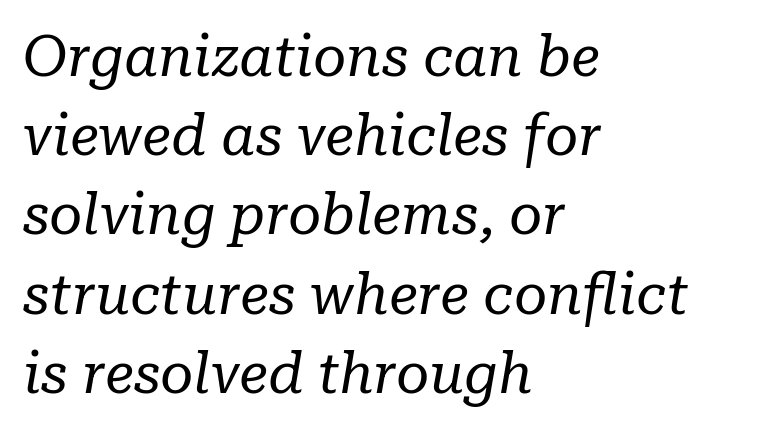
Q: Is the text bold? A: No.
Q: Is the text italic (slanted)? A: Yes, it leans right by about 10 degrees.
Q: Is the typeface a serif or a sans-serif typeface? A: Serif.
Q: Is the text underlined? A: No.
Q: How is the paragraph aligned? A: Left-aligned.
Q: Is the spacing between letters normal or unusually wide? A: Normal.
Q: Is the spacing between lines tight, normal or loose? A: Normal.
Q: Width (condensed, normal, or wide)? A: Normal.
Q: Stroke contrast? A: Low.
Q: x-height? A: Medium.
Q: Monospaced? A: No.
